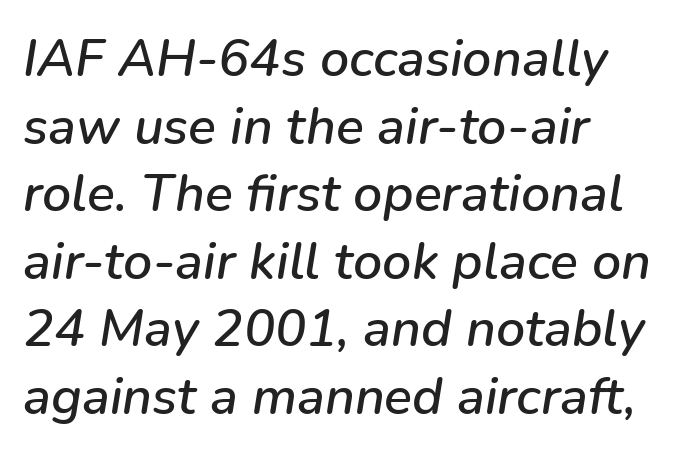
Lines of text with bare space underneath. Glyph-to-glyph distance matches everyday printed text. Varying glyph widths throughout — classic text-font behaviour. Leftover space on each line is placed entirely after the last word. Regarding leading, the lines here are spaced in the standard way. Does the lettering tilt? It does — this is italic.
